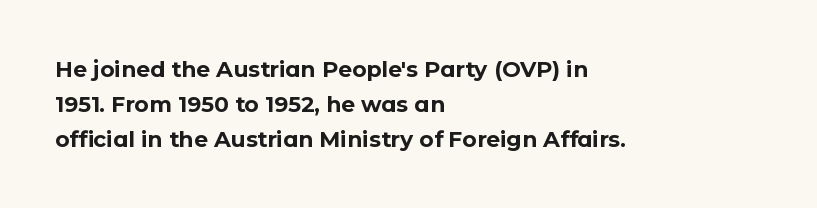
The image shows 22 px bold type, upright; set left-aligned, normal line spacing (1.59x), normal letter spacing, not underlined.
